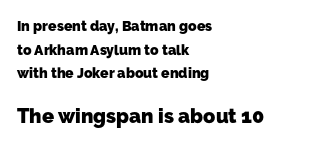
{"bold": "yes", "underline": "no", "align": "left", "line_spacing": "normal", "line_spacing_ratio": 1.68, "letter_spacing": "normal", "letter_spacing_em": 0.0, "larger_block": "second", "size_ratio": 1.43, "glyph_px": 20}
